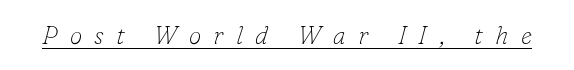
{"italic": "yes", "lean": "right", "slant_degrees": 16, "bold": "no", "underline": "yes", "letter_spacing": "wide", "letter_spacing_em": 0.49, "glyph_px": 25}
